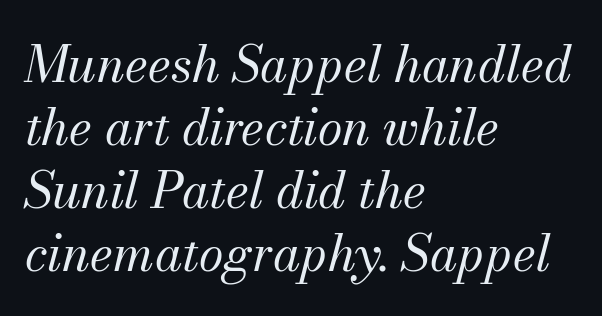
Q: Is the text bold? A: No.
Q: Is the text italic (slanted)? A: Yes, it leans right by about 13 degrees.
Q: Is the typeface a serif or a sans-serif typeface? A: Serif.
Q: Is the text underlined? A: No.
Q: How is the paragraph aligned? A: Left-aligned.
Q: Is the spacing between letters normal or unusually wide? A: Normal.
Q: Is the spacing between lines tight, normal or loose? A: Normal.
Q: Width (condensed, normal, or wide)? A: Normal.
Q: Stroke contrast? A: Medium.
Q: x-height? A: Small.
Q: Monospaced? A: No.
